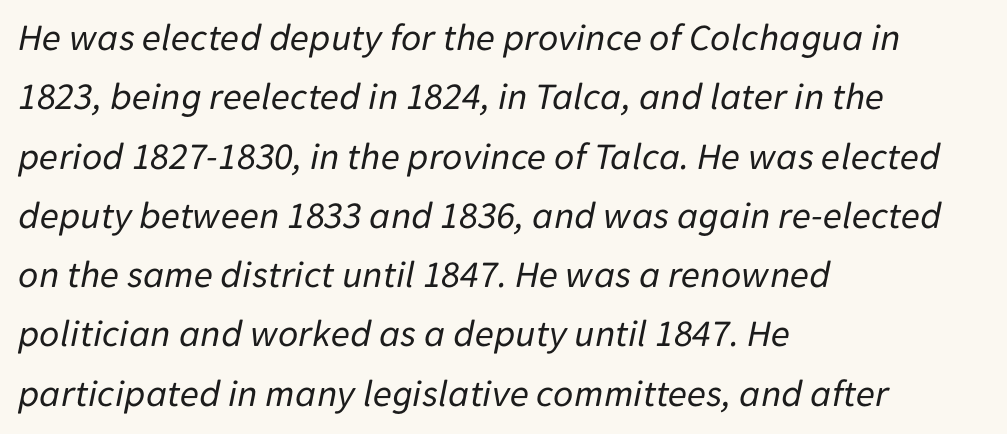
Q: Is the text bold? A: No.
Q: Is the text italic (slanted)? A: Yes, it leans right by about 11 degrees.
Q: Is the text underlined? A: No.
Q: How is the paragraph aligned? A: Left-aligned.
Q: Is the spacing between letters normal or unusually wide? A: Normal.
Q: Is the spacing between lines tight, normal or loose? A: Normal.
Q: Width (condensed, normal, or wide)? A: Normal.
Q: Stroke contrast? A: Low.
Q: x-height? A: Medium.
Q: Monospaced? A: No.
